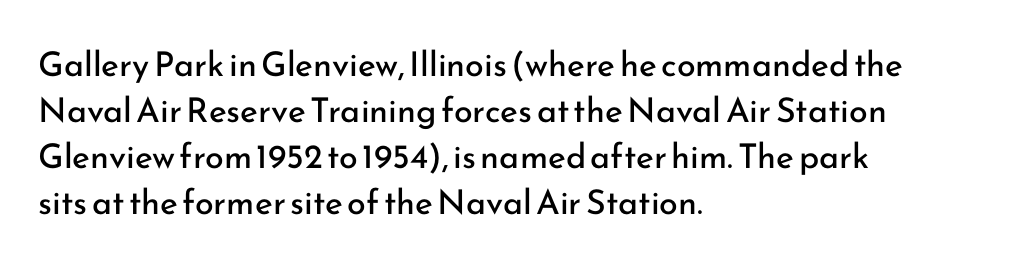
Q: Is the text bold? A: No.
Q: Is the text italic (slanted)? A: No, it is upright.
Q: Is the typeface a serif or a sans-serif typeface? A: Sans-serif.
Q: Is the text underlined? A: No.
Q: How is the paragraph aligned? A: Left-aligned.
Q: Is the spacing between letters normal or unusually wide? A: Normal.
Q: Is the spacing between lines tight, normal or loose? A: Normal.
Q: Width (condensed, normal, or wide)? A: Normal.
Q: Stroke contrast? A: Low.
Q: x-height? A: Small.
Q: Monospaced? A: No.
